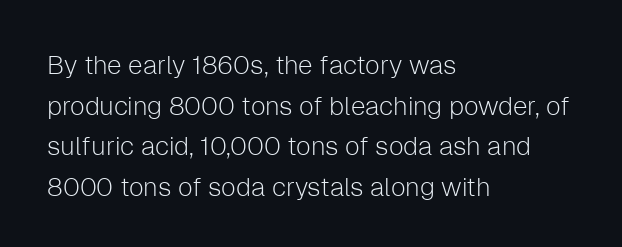
Q: Is the text bold? A: No.
Q: Is the text italic (slanted)? A: No, it is upright.
Q: Is the text underlined? A: No.
Q: How is the paragraph aligned? A: Left-aligned.
Q: Is the spacing between letters normal or unusually wide? A: Normal.
Q: Is the spacing between lines tight, normal or loose? A: Normal.
